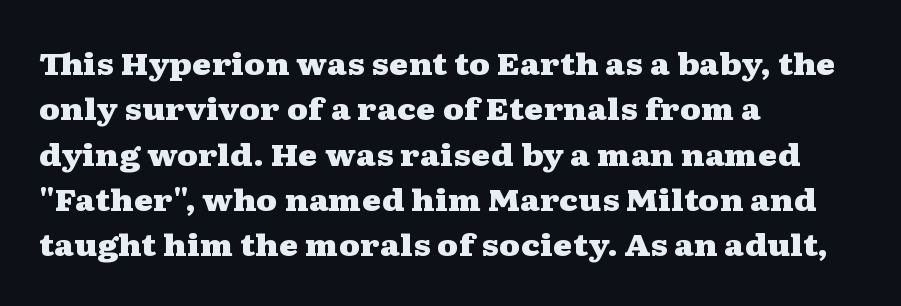
Q: Is the text bold? A: Yes.
Q: Is the text italic (slanted)? A: No, it is upright.
Q: Is the typeface a serif or a sans-serif typeface? A: Serif.
Q: Is the text underlined? A: No.
Q: How is the paragraph aligned? A: Left-aligned.
Q: Is the spacing between letters normal or unusually wide? A: Normal.
Q: Is the spacing between lines tight, normal or loose? A: Normal.
Q: Width (condensed, normal, or wide)? A: Wide.
Q: Stroke contrast? A: Medium.
Q: x-height? A: Medium.
Q: Monospaced? A: No.
